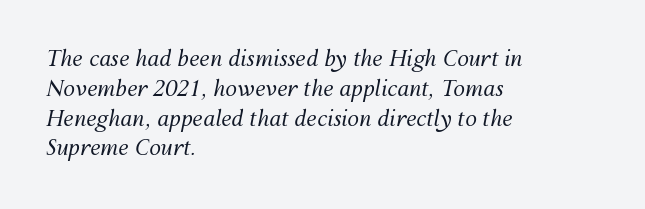
The image shows 21 px text type, italic (leaning right); set left-aligned, normal line spacing (1.42x), normal letter spacing, not underlined.
